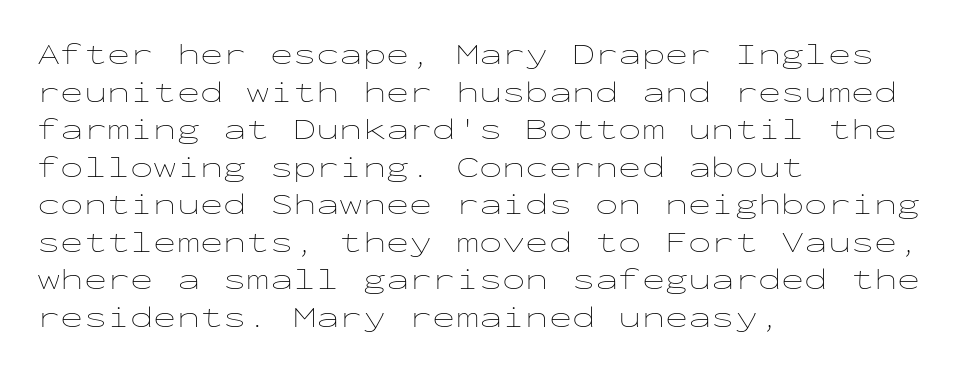
The image shows 31 px thin, wide type, upright, monospaced; set left-aligned, line spacing 1.21x, normal letter spacing, not underlined; low stroke contrast and a medium x-height.
